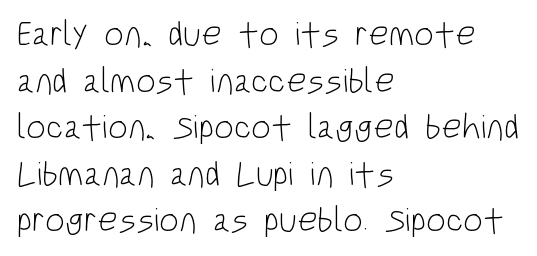
The image shows 35 px light, condensed sans-serif type, upright; set left-aligned, normal line spacing (1.33x), normal letter spacing, not underlined; low stroke contrast and a large x-height.
